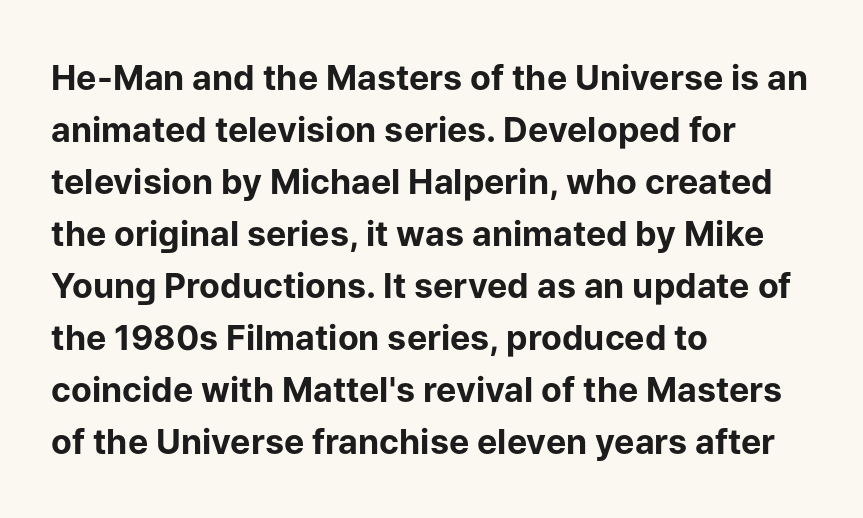
Q: Is the text bold? A: Yes.
Q: Is the text italic (slanted)? A: No, it is upright.
Q: Is the typeface a serif or a sans-serif typeface? A: Sans-serif.
Q: Is the text underlined? A: No.
Q: How is the paragraph aligned? A: Left-aligned.
Q: Is the spacing between letters normal or unusually wide? A: Normal.
Q: Is the spacing between lines tight, normal or loose? A: Normal.
Q: Width (condensed, normal, or wide)? A: Normal.
Q: Stroke contrast? A: Low.
Q: x-height? A: Medium.
Q: Monospaced? A: No.
